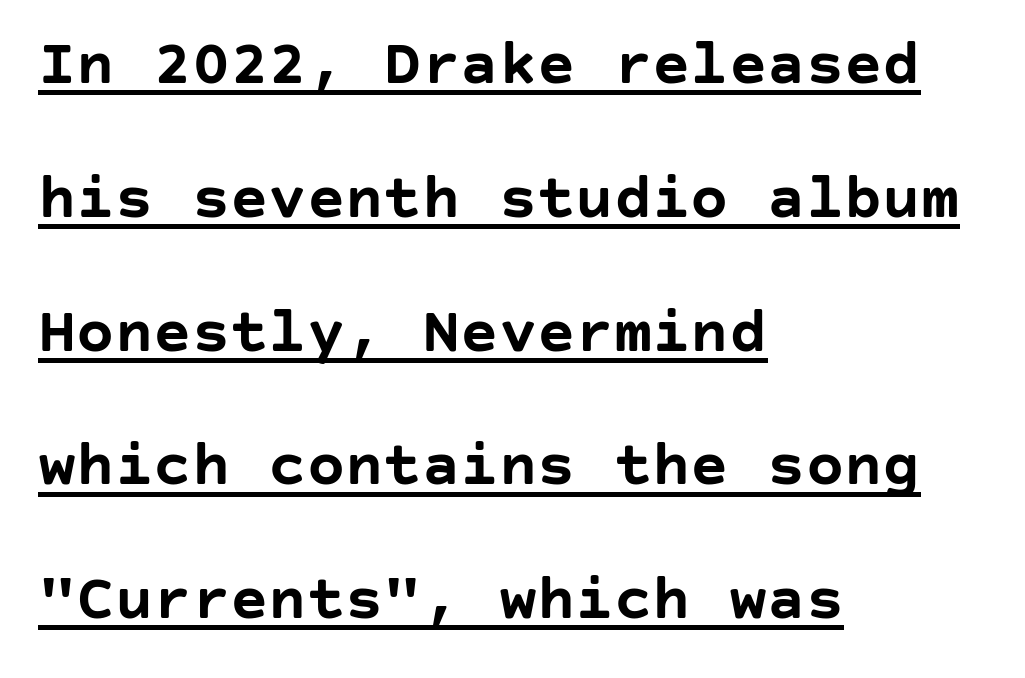
{"serif": "no", "italic": "no", "bold": "yes", "weight": "semibold", "width": "normal", "stroke_contrast": "low", "x_height": "large", "underline": "yes", "align": "left", "line_spacing": "loose", "line_spacing_ratio": 2.09, "letter_spacing": "normal", "letter_spacing_em": 0.0, "glyph_px": 64}
